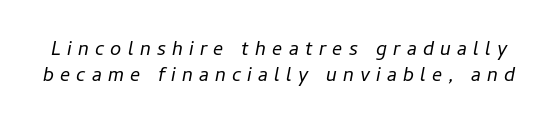
Q: Is the text bold? A: No.
Q: Is the text italic (slanted)? A: Yes, it leans right by about 11 degrees.
Q: Is the text underlined? A: No.
Q: Is the spacing between letters normal or unusually wide? A: Unusually wide.
Q: Is the spacing between lines tight, normal or loose? A: Tight.
